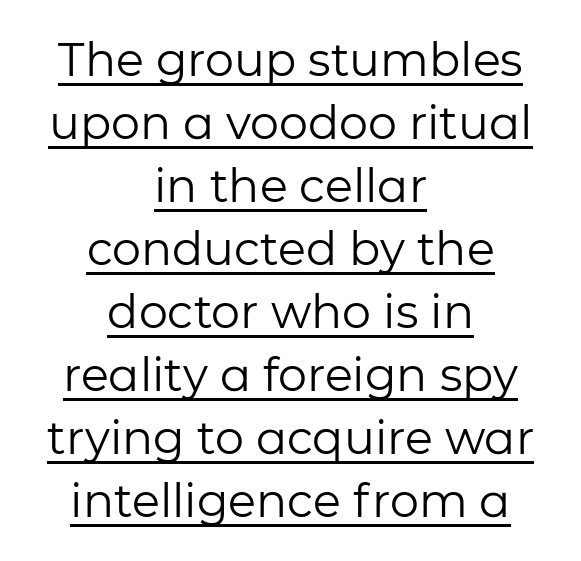
{"serif": "no", "italic": "no", "bold": "no", "weight": "regular", "width": "normal", "stroke_contrast": "low", "x_height": "medium", "monospaced": "no", "underline": "yes", "align": "center", "line_spacing": "normal", "line_spacing_ratio": 1.37, "letter_spacing": "normal", "letter_spacing_em": 0.0, "glyph_px": 46}
